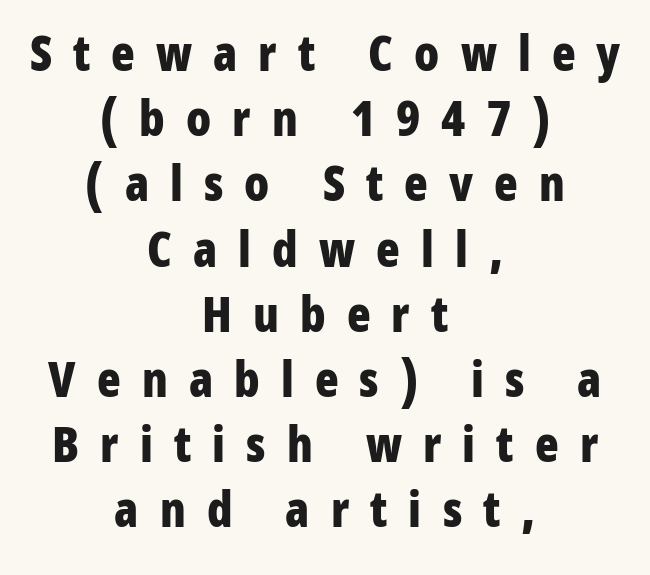
{"serif": "no", "italic": "no", "bold": "yes", "weight": "bold", "width": "condensed", "stroke_contrast": "low", "x_height": "medium", "monospaced": "no", "underline": "no", "align": "center", "line_spacing": "normal", "line_spacing_ratio": 1.33, "letter_spacing": "wide", "letter_spacing_em": 0.43, "glyph_px": 49}
